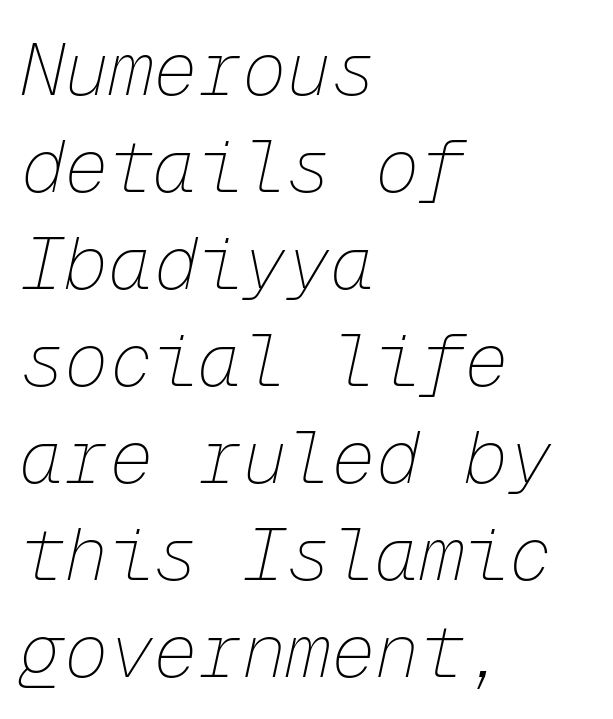
{"italic": "yes", "lean": "right", "slant_degrees": 12, "bold": "no", "weight": "thin", "width": "normal", "stroke_contrast": "low", "x_height": "medium", "monospaced": "yes", "underline": "no", "align": "left", "line_spacing": "normal", "line_spacing_ratio": 1.31, "letter_spacing": "normal", "letter_spacing_em": 0.0, "glyph_px": 74}
